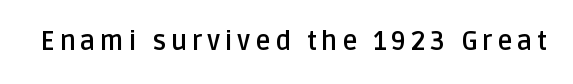
Q: Is the text bold? A: Yes.
Q: Is the text italic (slanted)? A: No, it is upright.
Q: Is the text underlined? A: No.
